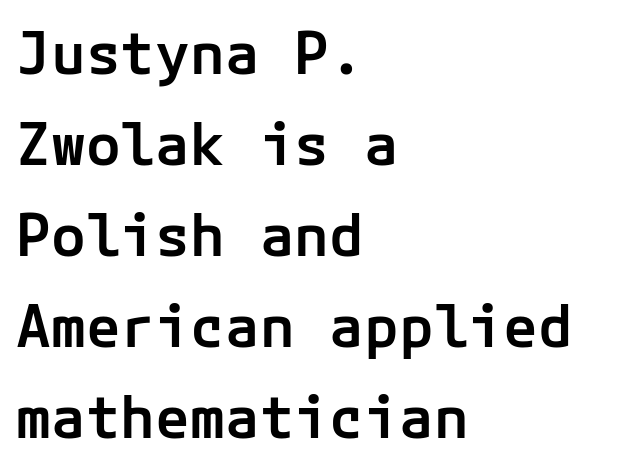
Q: Is the text bold? A: Semi-bold.
Q: Is the text italic (slanted)? A: No, it is upright.
Q: Is the typeface a serif or a sans-serif typeface? A: Sans-serif.
Q: Is the text underlined? A: No.
Q: How is the paragraph aligned? A: Left-aligned.
Q: Is the spacing between letters normal or unusually wide? A: Normal.
Q: Is the spacing between lines tight, normal or loose? A: Normal.
Q: Width (condensed, normal, or wide)? A: Normal.
Q: Stroke contrast? A: Low.
Q: x-height? A: Medium.
